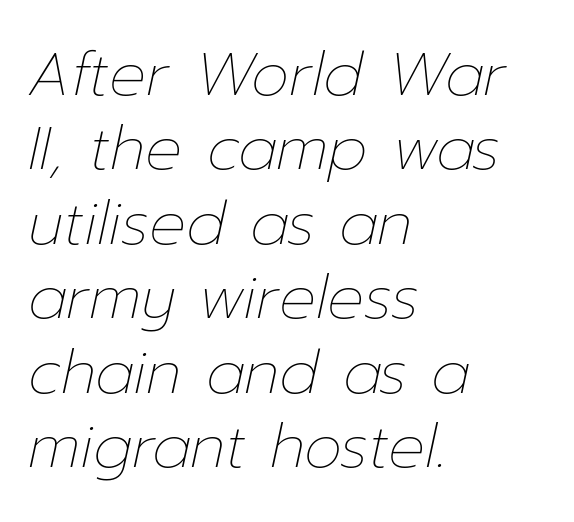
The image shows 61 px thin type, italic (leaning right); set left-aligned, line spacing 1.22x, normal letter spacing, not underlined; low stroke contrast and a medium x-height.
